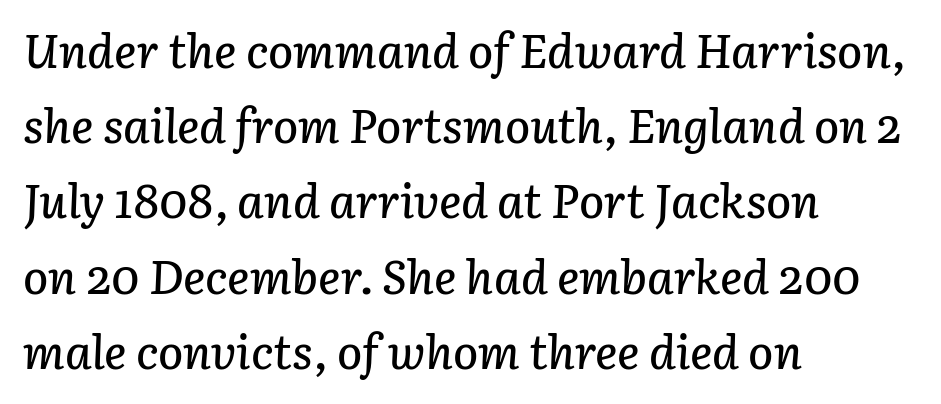
Q: Is the text italic (slanted)? A: Yes, it leans right by about 3 degrees.
Q: Is the text underlined? A: No.
Q: How is the paragraph aligned? A: Left-aligned.
Q: Is the spacing between letters normal or unusually wide? A: Normal.
Q: Is the spacing between lines tight, normal or loose? A: Normal.
Q: Width (condensed, normal, or wide)? A: Normal.
Q: Stroke contrast? A: Low.
Q: x-height? A: Medium.
Q: Monospaced? A: No.
